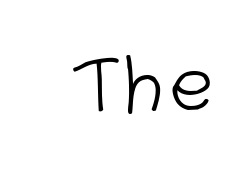
No letter is thick-stroked: the sample isn't bold. Do the characters align in a grid? No, the font is proportional. The foot of each line stays bare and open. No feet cap the strokes, marking this as sans-serif type.
